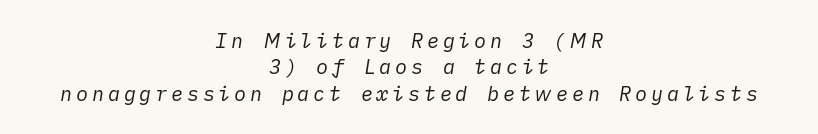
{"italic": "yes", "lean": "right", "slant_degrees": 10, "bold": "no", "underline": "no", "align": "center", "line_spacing": "normal", "line_spacing_ratio": 1.32, "glyph_px": 20}
